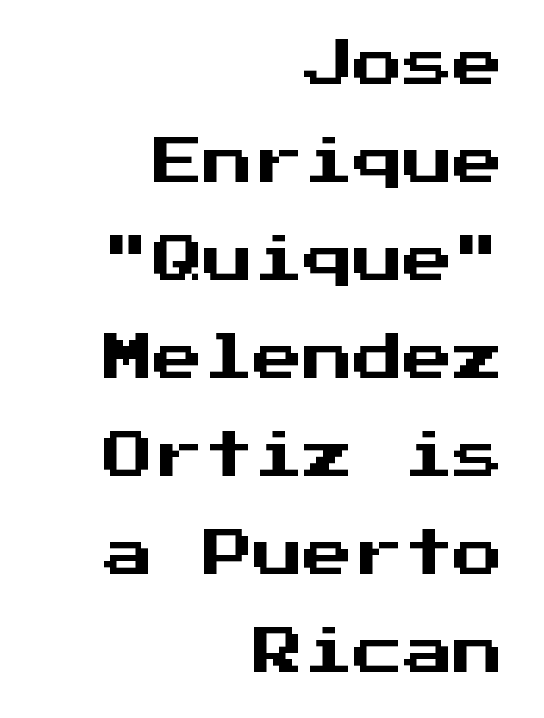
Observe the absence of serifs on each vertical stroke in this sample. The passage shown is typed in a monospace face where columns stay perfectly aligned. One glance says open: line gaps are wider than usual. Has an underline been added? It has not.
